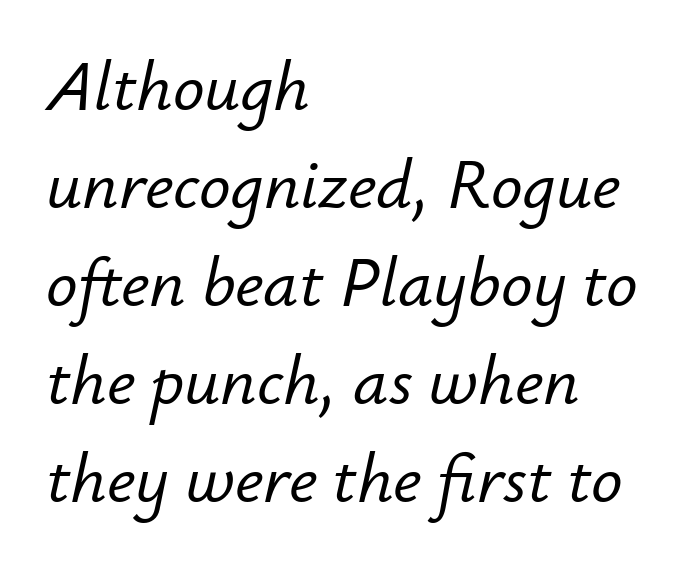
The image shows 70 px text type, italic (leaning right); set left-aligned, normal line spacing (1.4x), normal letter spacing, not underlined; low stroke contrast and a small x-height.
